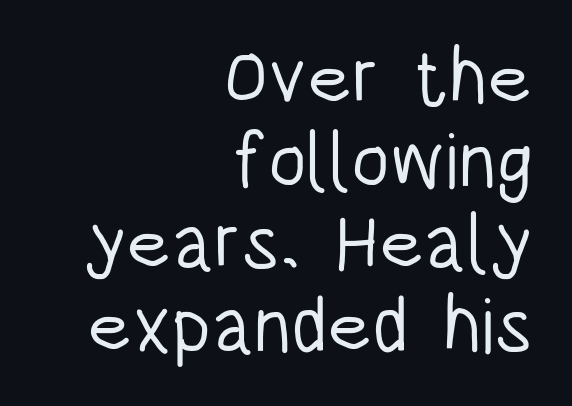
Glance below the letters and you will spot only blank space. The passage shown is typed in a proportional face where columns would drift. Nothing heavy about these letters — not bold at all. This is the regular roman posture of the typeface.
